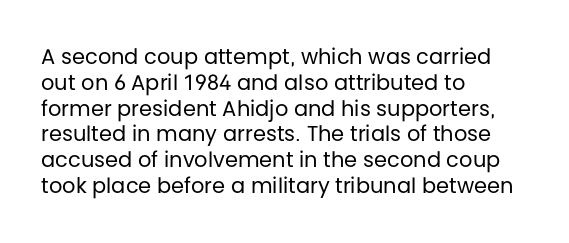
Q: Is the text bold? A: No.
Q: Is the text italic (slanted)? A: No, it is upright.
Q: Is the text underlined? A: No.
Q: How is the paragraph aligned? A: Left-aligned.
Q: Is the spacing between letters normal or unusually wide? A: Normal.
